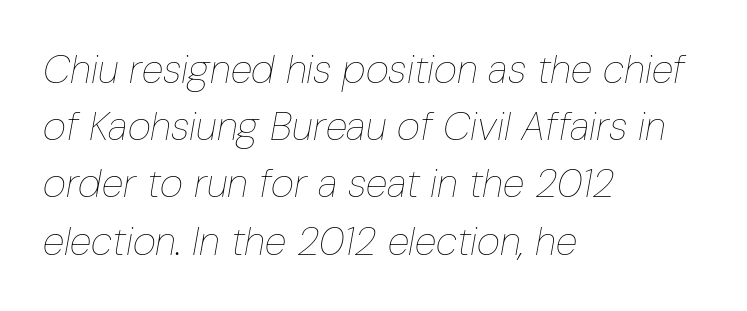
The image shows 40 px thin, condensed type, italic (leaning right); set left-aligned, normal line spacing (1.43x), normal letter spacing, not underlined; low stroke contrast and a medium x-height.
